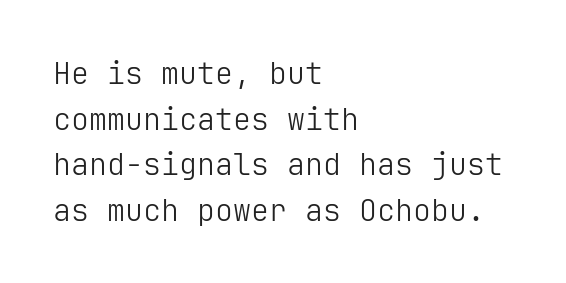
The image shows 30 px light sans-serif type, upright; set left-aligned, normal line spacing (1.52x), normal letter spacing, not underlined; low stroke contrast and a medium x-height.
